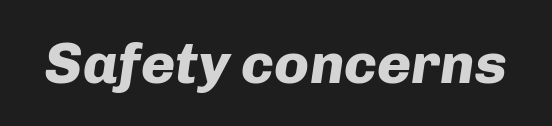
The image shows 58 px heavy type, italic (leaning right); set normal letter spacing, not underlined; low stroke contrast and a medium x-height.
